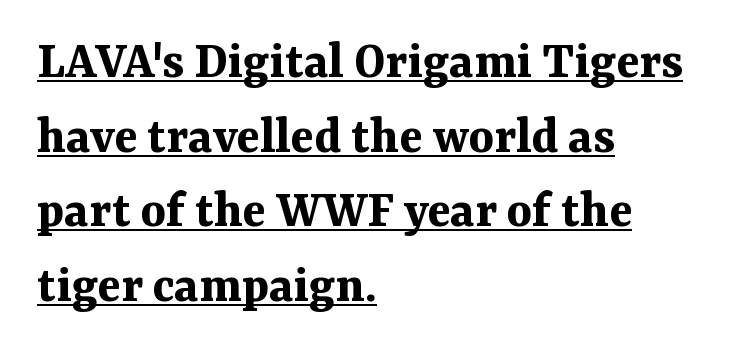
The image shows 54 px bold serif type, upright; set left-aligned, normal line spacing (1.38x), normal letter spacing, underlined; medium stroke contrast and a medium x-height.
